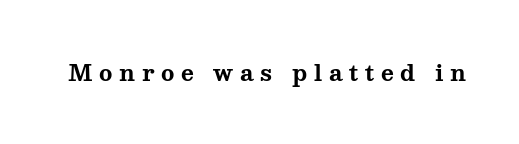
{"italic": "no", "bold": "yes", "underline": "no", "letter_spacing": "wide", "letter_spacing_em": 0.3, "glyph_px": 22}
